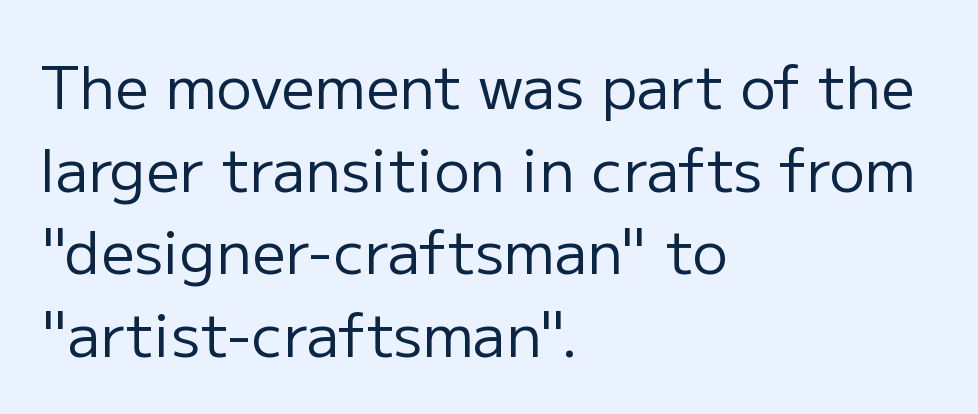
Q: Is the text bold? A: No.
Q: Is the text italic (slanted)? A: No, it is upright.
Q: Is the typeface a serif or a sans-serif typeface? A: Sans-serif.
Q: Is the text underlined? A: No.
Q: How is the paragraph aligned? A: Left-aligned.
Q: Is the spacing between letters normal or unusually wide? A: Normal.
Q: Is the spacing between lines tight, normal or loose? A: Normal.
Q: Width (condensed, normal, or wide)? A: Normal.
Q: Stroke contrast? A: Low.
Q: x-height? A: Medium.
Q: Monospaced? A: No.
